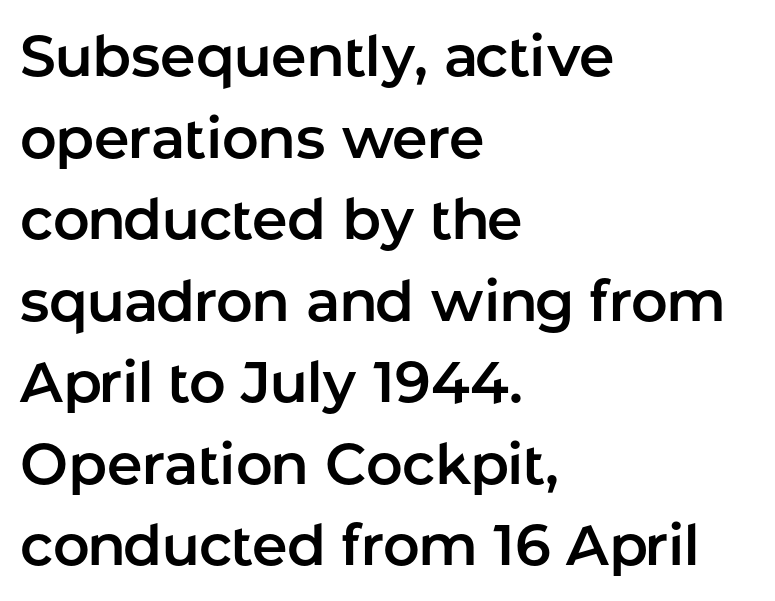
All the whitespace from short lines collects on the right. Check the space under the baseline: it is left empty. These lines were composed using upright roman letters. A typesetter would call this proportional, since set widths differ per character. Normally led — the rows are evenly, conventionally spaced.
